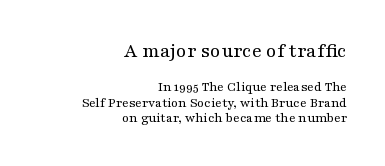
{"italic": "no", "bold": "no", "underline": "no", "align": "right", "line_spacing": "tight", "line_spacing_ratio": 1.11, "letter_spacing": "normal", "letter_spacing_em": 0.0, "larger_block": "first", "size_ratio": 1.5, "glyph_px": 21}
